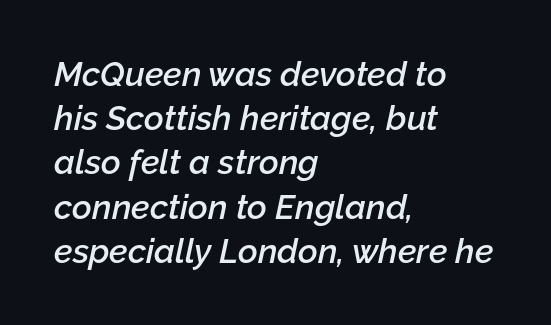
The image shows 34 px semibold type, italic (leaning right); set left-aligned, normal line spacing (1.3x), normal letter spacing, not underlined; low stroke contrast and a medium x-height.
